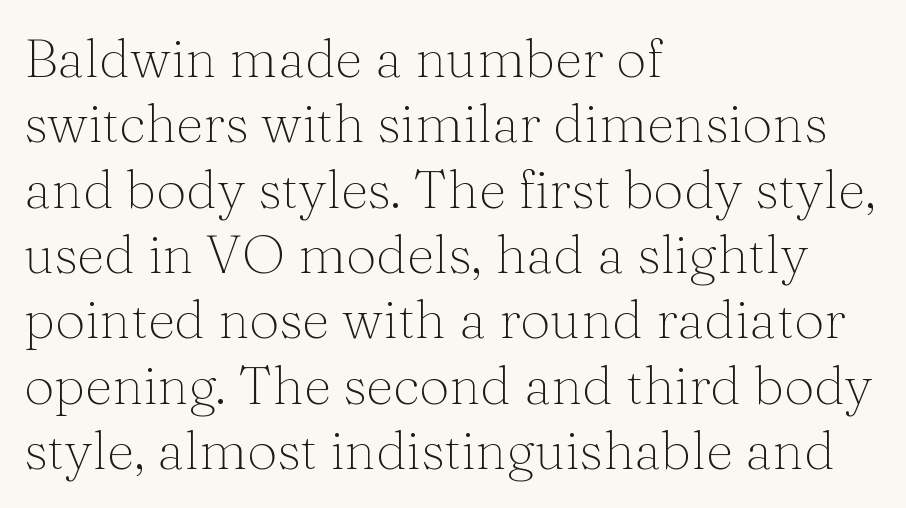
Q: Is the text bold? A: No.
Q: Is the text italic (slanted)? A: No, it is upright.
Q: Is the typeface a serif or a sans-serif typeface? A: Serif.
Q: Is the text underlined? A: No.
Q: How is the paragraph aligned? A: Left-aligned.
Q: Is the spacing between letters normal or unusually wide? A: Normal.
Q: Width (condensed, normal, or wide)? A: Normal.
Q: Stroke contrast? A: Medium.
Q: x-height? A: Medium.
Q: Monospaced? A: No.
